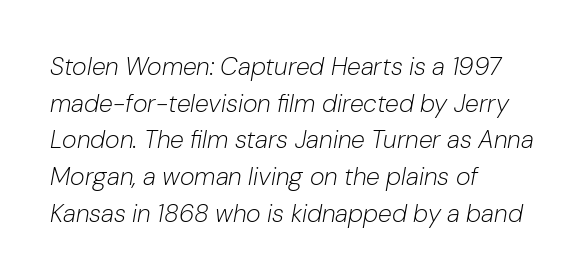
This sample keeps an unexceptional amount of space between lines. Italic? Definitely — the glyphs are oblique. This rendering uses left alignment, leaving the right contour irregular. Look at the tracking — it's just the regular setting, nothing added.
